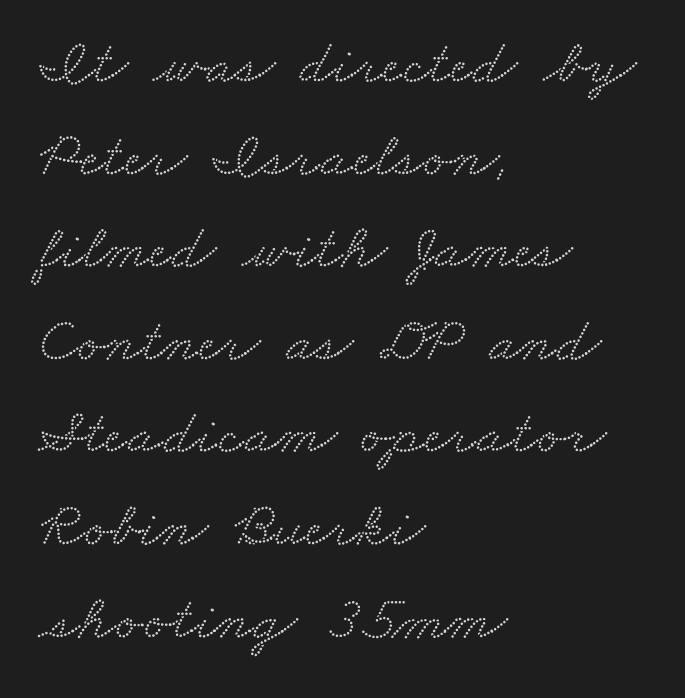
This rendering uses left alignment, leaving the right contour irregular. Font category for this specimen: serif. Think of a printed novel: that variable character pitch is what you see here. A typesetter would call this leading conventional body-copy spacing. Students, note that the glyphs here touch the page at normal intervals. The string is rendered with underlining switched off.
